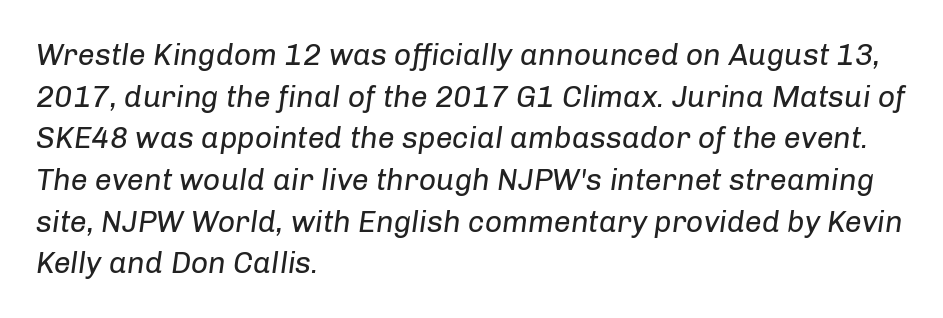
Q: Is the text bold? A: No.
Q: Is the text italic (slanted)? A: Yes, it leans right by about 8 degrees.
Q: Is the text underlined? A: No.
Q: How is the paragraph aligned? A: Left-aligned.
Q: Is the spacing between letters normal or unusually wide? A: Normal.
Q: Is the spacing between lines tight, normal or loose? A: Normal.
Q: Width (condensed, normal, or wide)? A: Normal.
Q: Stroke contrast? A: Low.
Q: x-height? A: Medium.
Q: Monospaced? A: No.
